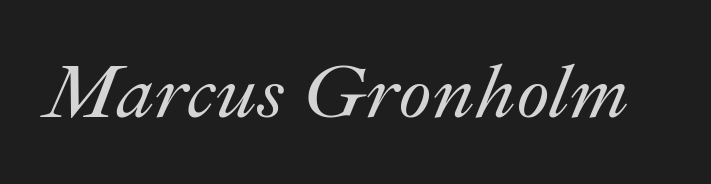
{"italic": "yes", "lean": "right", "slant_degrees": 22, "width": "normal", "stroke_contrast": "medium", "x_height": "small", "monospaced": "no", "underline": "no", "letter_spacing": "normal", "letter_spacing_em": 0.0, "glyph_px": 76}
